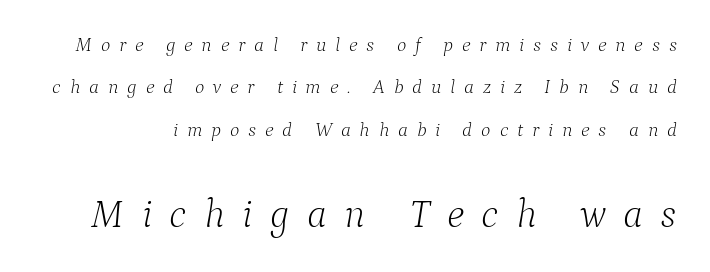
The image shows 40 px light serif type, italic (leaning right); set loose line spacing (2.12x), unusually wide letter spacing (+0.44 em), not underlined; the second (bottom) block is 2.0x larger; low stroke contrast and a medium x-height.
